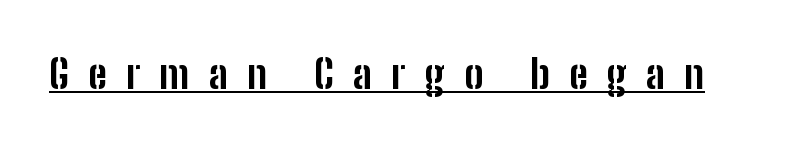
Serif or sans? Sans — the stroke terminals are bare. A roman cut, with each character standing at attention. The passage shown is typed in a proportional face where columns would drift. Every word sits above its own underline. Letter spacing: wide.
